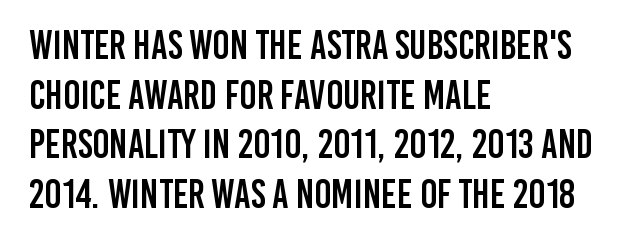
Q: Is the text italic (slanted)? A: No, it is upright.
Q: Is the typeface a serif or a sans-serif typeface? A: Sans-serif.
Q: Is the text underlined? A: No.
Q: How is the paragraph aligned? A: Left-aligned.
Q: Is the spacing between letters normal or unusually wide? A: Normal.
Q: Width (condensed, normal, or wide)? A: Condensed.
Q: Stroke contrast? A: Low.
Q: x-height? A: Large.
Q: Monospaced? A: No.
